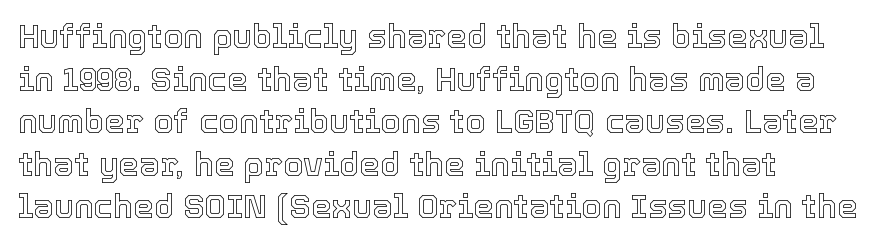
Honestly, the letter spacing is just normal — you wouldn't notice it. This sample is left-justified, so line endings fall wherever the words run out. The passage shown is typed in a proportional face where columns would drift. The block of text has a typical density, with ordinary space between rows. Upright lettering throughout.
